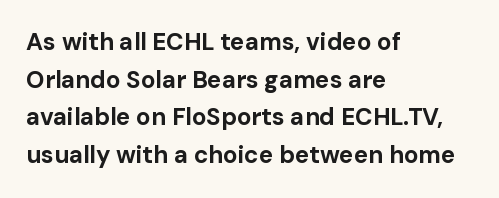
The image shows 24 px bold type, upright; set left-aligned, normal line spacing (1.57x), normal letter spacing, not underlined.
